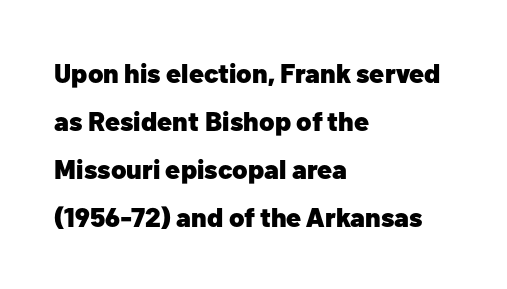
{"italic": "no", "bold": "yes", "underline": "no", "align": "left", "line_spacing_ratio": 1.78, "letter_spacing": "normal", "letter_spacing_em": 0.0, "glyph_px": 27}
